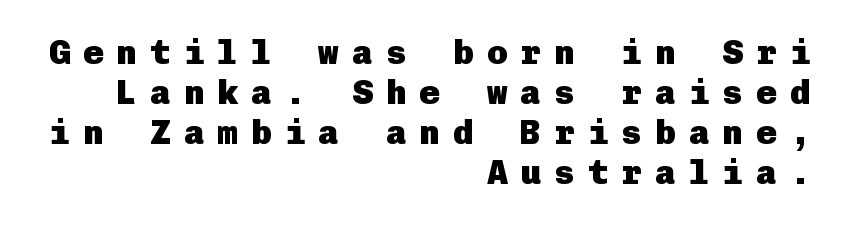
Q: Is the text bold? A: Yes.
Q: Is the text italic (slanted)? A: No, it is upright.
Q: Is the typeface a serif or a sans-serif typeface? A: Sans-serif.
Q: Is the text underlined? A: No.
Q: How is the paragraph aligned? A: Right-aligned.
Q: Is the spacing between letters normal or unusually wide? A: Unusually wide.
Q: Width (condensed, normal, or wide)? A: Normal.
Q: Stroke contrast? A: Low.
Q: x-height? A: Medium.
